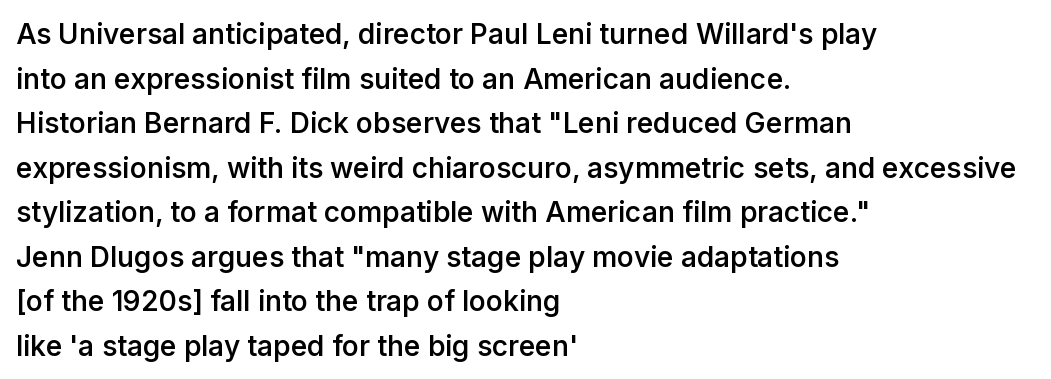
{"serif": "no", "italic": "no", "bold": "semi", "weight": "semibold", "width": "normal", "stroke_contrast": "low", "x_height": "medium", "monospaced": "no", "underline": "no", "align": "left", "line_spacing": "normal", "line_spacing_ratio": 1.59, "letter_spacing": "normal", "letter_spacing_em": 0.0, "glyph_px": 28}
